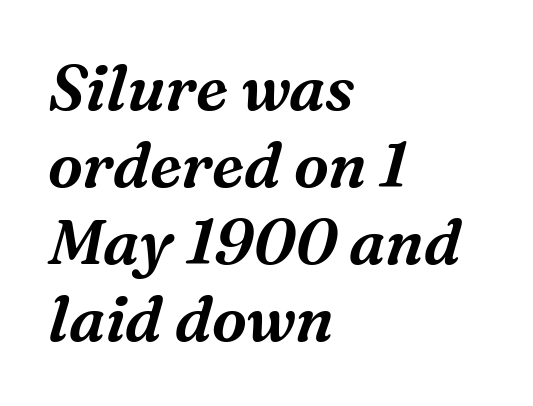
Q: Is the text italic (slanted)? A: Yes, it leans right by about 16 degrees.
Q: Is the typeface a serif or a sans-serif typeface? A: Serif.
Q: Is the text underlined? A: No.
Q: How is the paragraph aligned? A: Left-aligned.
Q: Is the spacing between letters normal or unusually wide? A: Normal.
Q: Width (condensed, normal, or wide)? A: Normal.
Q: Stroke contrast? A: Medium.
Q: x-height? A: Medium.
Q: Monospaced? A: No.
